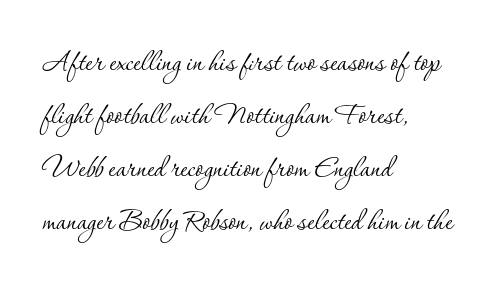
{"serif": "yes", "bold": "no", "weight": "thin", "width": "normal", "stroke_contrast": "low", "x_height": "small", "monospaced": "no", "underline": "no", "align": "left", "line_spacing": "normal", "line_spacing_ratio": 1.47, "letter_spacing": "normal", "letter_spacing_em": 0.0, "glyph_px": 36}
